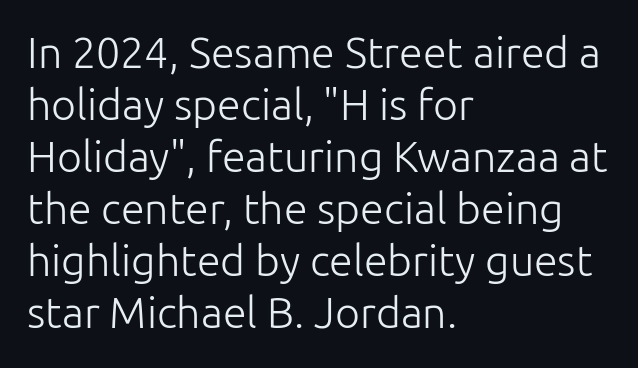
{"serif": "no", "italic": "no", "bold": "no", "weight": "light", "width": "normal", "stroke_contrast": "low", "x_height": "medium", "monospaced": "no", "underline": "no", "align": "left", "line_spacing_ratio": 1.21, "letter_spacing": "normal", "letter_spacing_em": 0.0, "glyph_px": 43}
